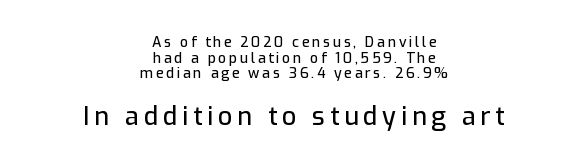
The zone under the glyphs is completely vacant. Closely set lines give the paragraph a compact silhouette. Typesetter's note — lower block bumped up in size, upper block left smaller. Caption: multi-line text, centered on the measure. Style check: upright.
